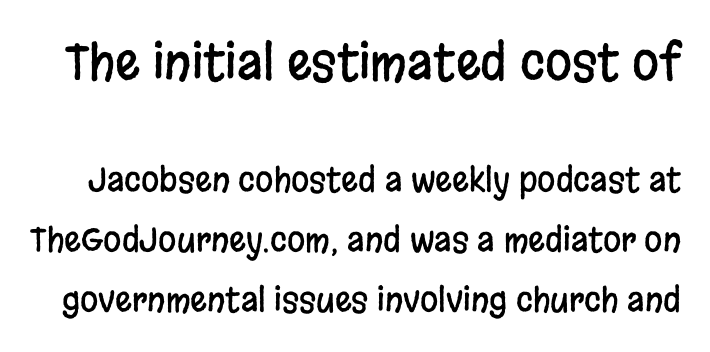
{"serif": "no", "italic": "no", "width": "condensed", "stroke_contrast": "low", "x_height": "large", "monospaced": "no", "underline": "no", "line_spacing_ratio": 1.82, "letter_spacing": "normal", "letter_spacing_em": 0.0, "larger_block": "first", "size_ratio": 1.48, "glyph_px": 49}
